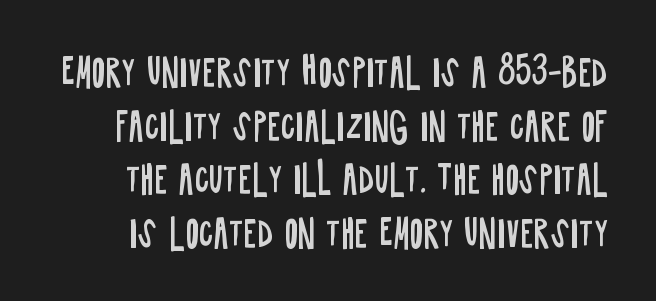
Q: Is the text bold? A: No.
Q: Is the text italic (slanted)? A: No, it is upright.
Q: Is the typeface a serif or a sans-serif typeface? A: Sans-serif.
Q: Is the text underlined? A: No.
Q: Is the spacing between letters normal or unusually wide? A: Normal.
Q: Is the spacing between lines tight, normal or loose? A: Normal.
Q: Width (condensed, normal, or wide)? A: Condensed.
Q: Stroke contrast? A: Low.
Q: x-height? A: Large.
Q: Monospaced? A: No.
